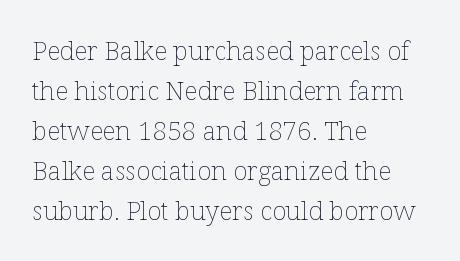
Descender tails drop into unmarked territory. Stroke mass is kept to a normal reading level or below. Default kerning and tracking; the words read as compact shapes. Teacher's note: observe the even left margin — that is flush-left alignment.
